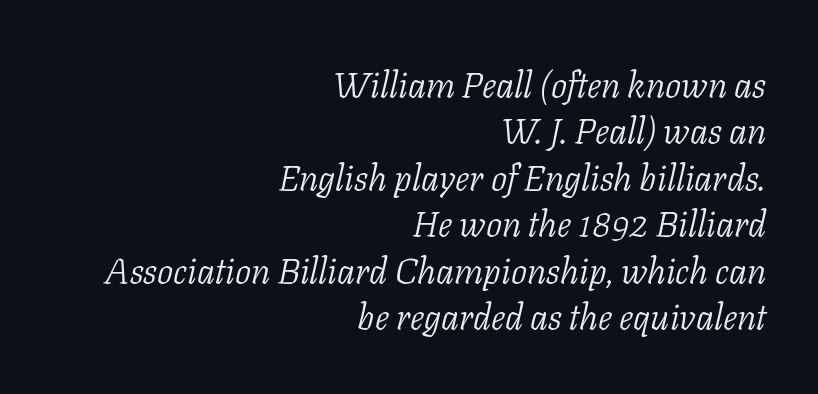
The letterforms sit shoulder to shoulder at normal distance. Check under the words: just untouched page. What kind of face is this? One with serifs. Posture: slanted.
